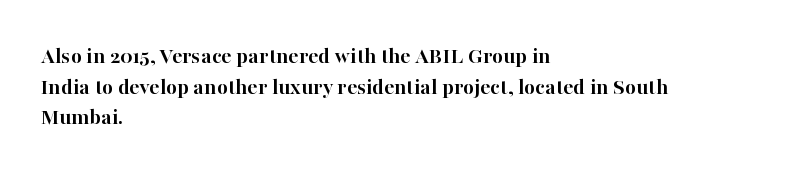
Q: Is the text bold? A: Yes.
Q: Is the text italic (slanted)? A: No, it is upright.
Q: Is the text underlined? A: No.
Q: How is the paragraph aligned? A: Left-aligned.
Q: Is the spacing between letters normal or unusually wide? A: Normal.
Q: Is the spacing between lines tight, normal or loose? A: Normal.
